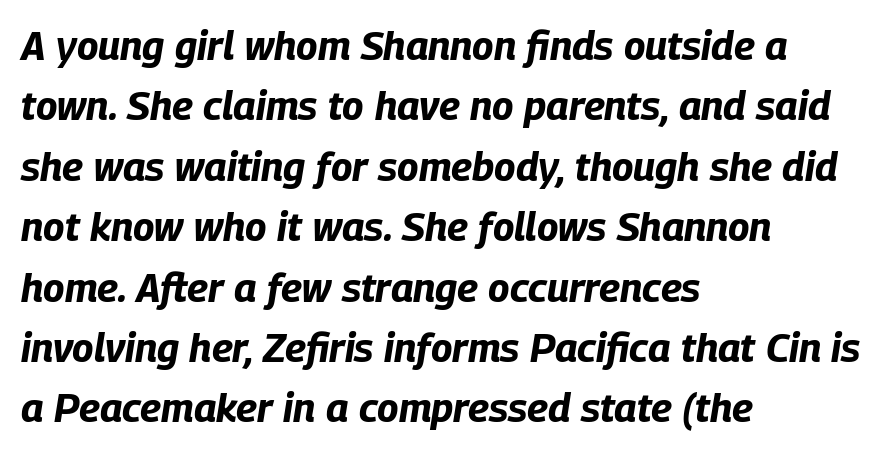
Short note: letters normally spaced. Horizontally, the lines are justified to the leading edge only. Summary of vertical rhythm: regular, with standard interline spacing. Any mark beneath the type? The region is blank. Compared with ordinary roman type, these characters are visibly tilted. Is this a fixed-width face? No — the glyphs have proportional, varying widths.
